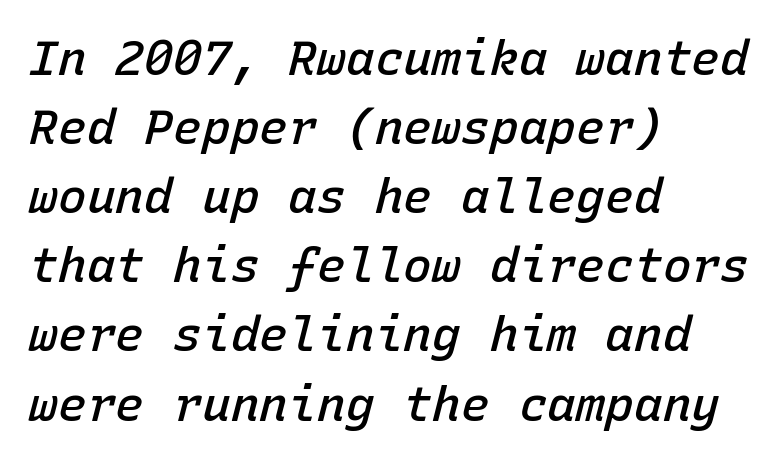
Looks like terminal output: every glyph gets an equal slot. Leading: standard. Yep, that's italic — everything's leaning. Standard letterfit; no display-style spreading of the glyphs. Stems and bowls a touch heavier than normal — semibold. Has an underline been added? It has not.
